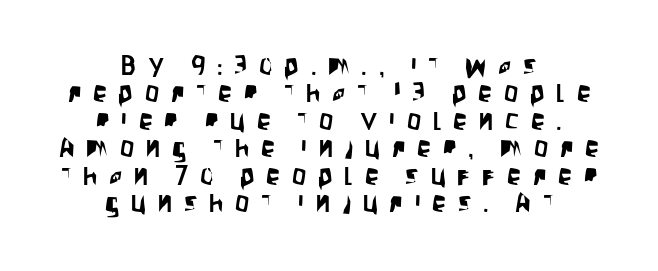
{"serif": "no", "italic": "no", "width": "condensed", "stroke_contrast": "low", "x_height": "large", "monospaced": "no", "underline": "no", "align": "center", "line_spacing": "tight", "line_spacing_ratio": 0.98, "letter_spacing": "wide", "letter_spacing_em": 0.42, "glyph_px": 28}
